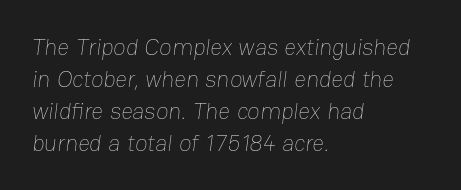
The image shows 23 px text type; set left-aligned, normal line spacing (1.39x), normal letter spacing, not underlined.
